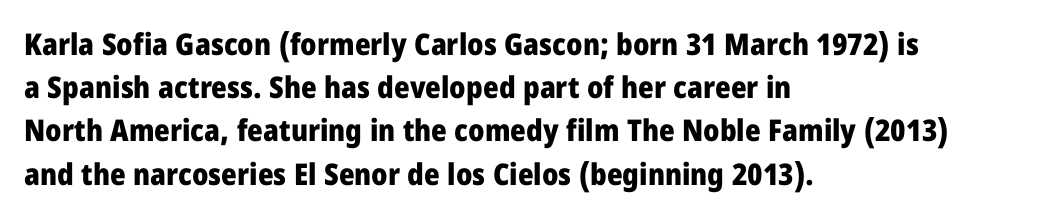
Q: Is the text bold? A: Yes.
Q: Is the text italic (slanted)? A: No, it is upright.
Q: Is the typeface a serif or a sans-serif typeface? A: Sans-serif.
Q: Is the text underlined? A: No.
Q: How is the paragraph aligned? A: Left-aligned.
Q: Is the spacing between letters normal or unusually wide? A: Normal.
Q: Is the spacing between lines tight, normal or loose? A: Normal.
Q: Width (condensed, normal, or wide)? A: Condensed.
Q: Stroke contrast? A: Low.
Q: x-height? A: Large.
Q: Monospaced? A: No.
